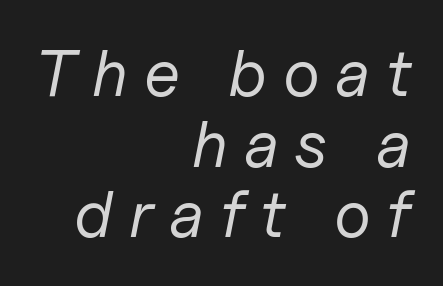
Q: Is the text bold? A: No.
Q: Is the text italic (slanted)? A: Yes, it leans right by about 11 degrees.
Q: Is the text underlined? A: No.
Q: How is the paragraph aligned? A: Right-aligned.
Q: Is the spacing between letters normal or unusually wide? A: Unusually wide.
Q: Is the spacing between lines tight, normal or loose? A: Tight.
Q: Width (condensed, normal, or wide)? A: Normal.
Q: Stroke contrast? A: Low.
Q: x-height? A: Medium.
Q: Monospaced? A: No.
